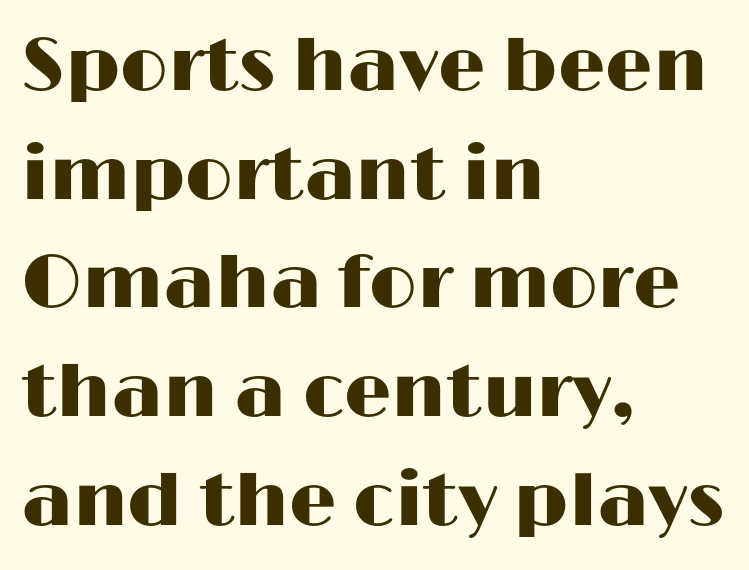
Q: Is the text italic (slanted)? A: No, it is upright.
Q: Is the typeface a serif or a sans-serif typeface? A: Sans-serif.
Q: Is the text underlined? A: No.
Q: How is the paragraph aligned? A: Left-aligned.
Q: Is the spacing between letters normal or unusually wide? A: Normal.
Q: Is the spacing between lines tight, normal or loose? A: Normal.
Q: Width (condensed, normal, or wide)? A: Wide.
Q: Stroke contrast? A: High.
Q: x-height? A: Medium.
Q: Monospaced? A: No.
